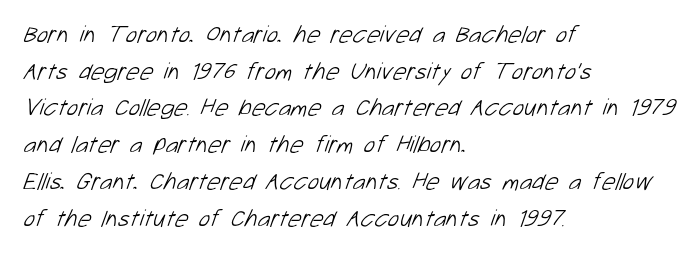
{"bold": "no", "underline": "no", "align": "left", "line_spacing": "normal", "line_spacing_ratio": 1.53, "letter_spacing": "normal", "letter_spacing_em": 0.0, "glyph_px": 24}
